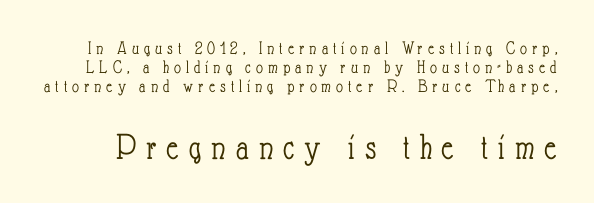
The image shows 38 px light, condensed type, upright; set tight line spacing (1.01x), unusually wide letter spacing (+0.26 em), not underlined; the second (bottom) block is 2.0x larger; low stroke contrast and a small x-height.
